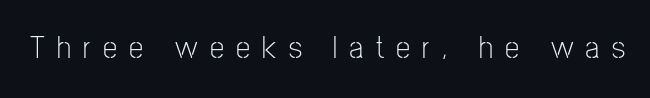
The image shows 32 px light, condensed sans-serif type, upright; set unusually wide letter spacing (+0.38 em), not underlined; low stroke contrast and a medium x-height.
